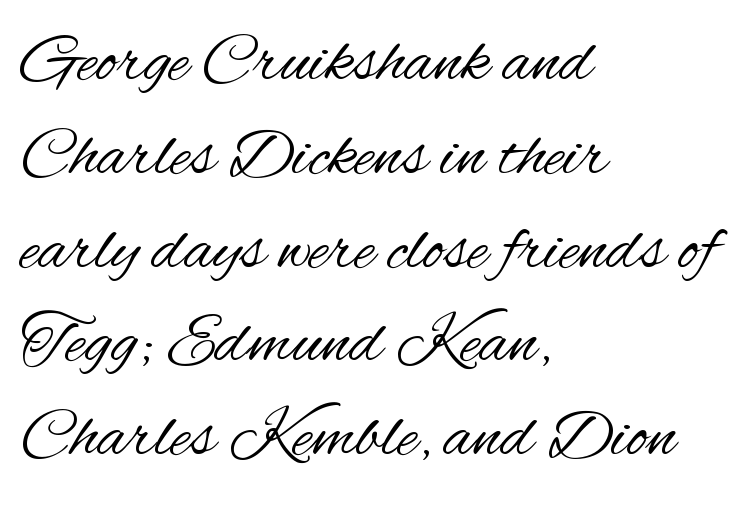
Leading matches the norm, producing a regular column. Note the varied advance widths — an 'i' is clearly narrower than an 'm'. One-word summary of the alignment: left. Short note: letters normally spaced. Does the type have serifs? No, each stem ends abruptly.
